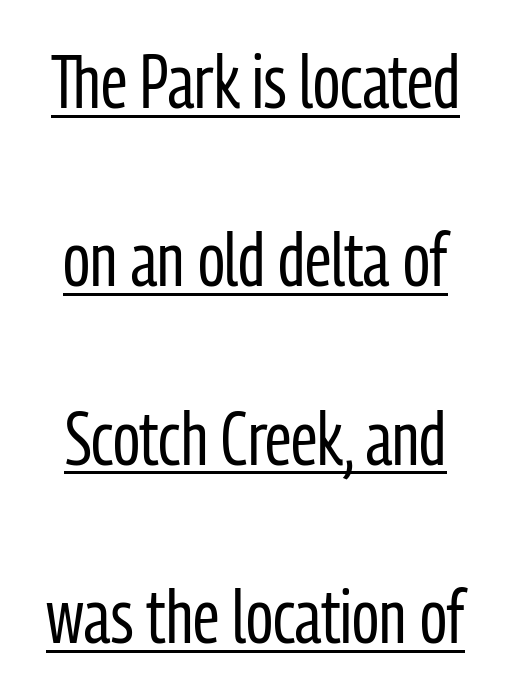
{"serif": "no", "italic": "no", "bold": "no", "weight": "regular", "width": "condensed", "stroke_contrast": "low", "x_height": "medium", "monospaced": "no", "underline": "yes", "line_spacing": "loose", "line_spacing_ratio": 2.41, "letter_spacing": "normal", "letter_spacing_em": 0.0, "glyph_px": 74}
